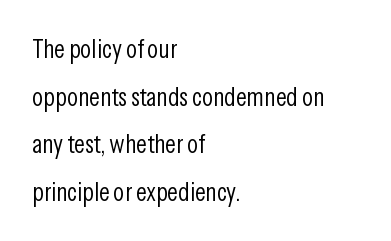
Is the letter spacing exaggerated? No — it looks like the ordinary default. Ink coverage per letter is moderate at most. Does the lettering tilt? It doesn't — this is upright. The passage shown is not underscored anywhere. These lines are set flush left with a ragged right edge.
